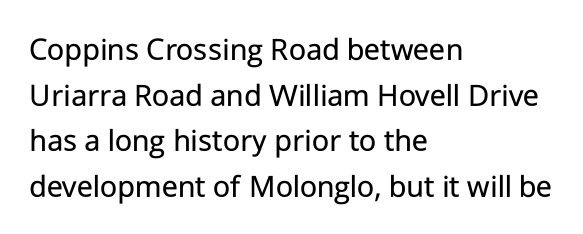
Observe the absence of serifs on each vertical stroke in this sample. These lines are rendered in a variable-pitch font. Rows of type keep a routine distance in the vertical direction. Stems here are at most as thick as an everyday book face. Every character sits straight up, as roman type does.
